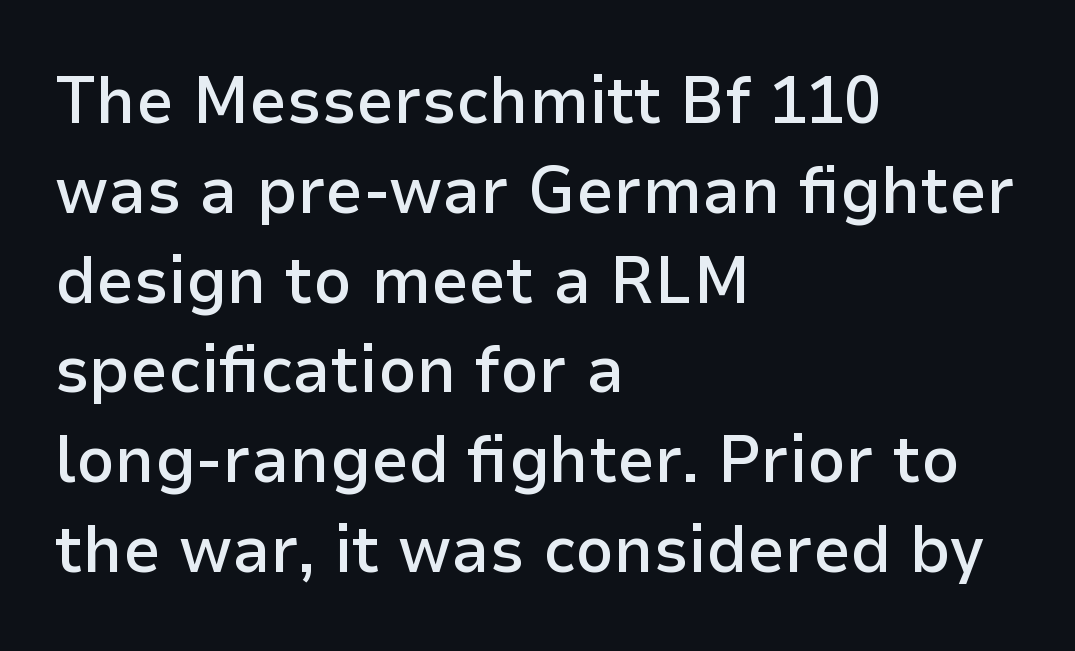
Q: Is the text bold? A: Semi-bold.
Q: Is the text italic (slanted)? A: No, it is upright.
Q: Is the typeface a serif or a sans-serif typeface? A: Sans-serif.
Q: Is the text underlined? A: No.
Q: How is the paragraph aligned? A: Left-aligned.
Q: Is the spacing between letters normal or unusually wide? A: Normal.
Q: Is the spacing between lines tight, normal or loose? A: Normal.
Q: Width (condensed, normal, or wide)? A: Normal.
Q: Stroke contrast? A: Low.
Q: x-height? A: Medium.
Q: Monospaced? A: No.
